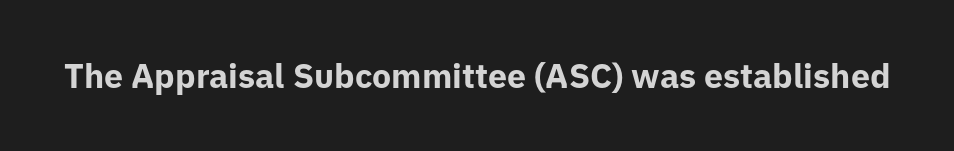
{"serif": "no", "italic": "no", "bold": "yes", "weight": "bold", "width": "normal", "stroke_contrast": "low", "x_height": "medium", "monospaced": "no", "underline": "no", "letter_spacing": "normal", "letter_spacing_em": 0.0, "glyph_px": 34}
